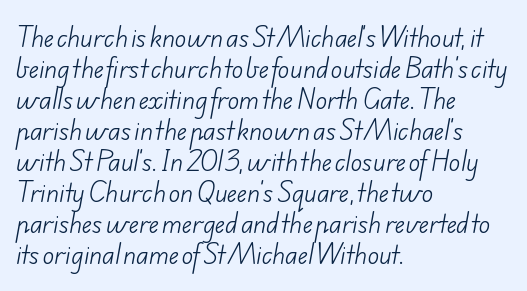
{"bold": "no", "underline": "no", "align": "left", "line_spacing": "normal", "line_spacing_ratio": 1.29, "letter_spacing": "normal", "letter_spacing_em": 0.0, "glyph_px": 24}
